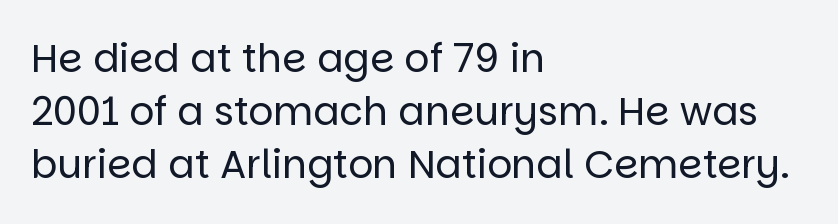
{"serif": "no", "italic": "no", "bold": "no", "weight": "regular", "width": "normal", "stroke_contrast": "low", "x_height": "large", "monospaced": "no", "underline": "no", "align": "left", "line_spacing": "normal", "line_spacing_ratio": 1.36, "letter_spacing": "normal", "letter_spacing_em": 0.0, "glyph_px": 39}
